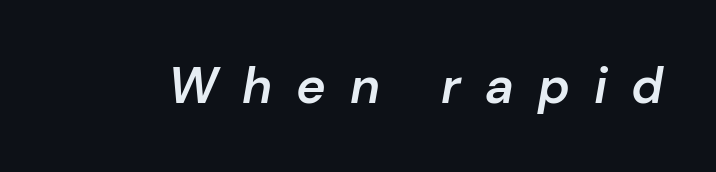
Q: Is the text bold? A: Semi-bold.
Q: Is the text italic (slanted)? A: Yes, it leans right by about 10 degrees.
Q: Is the text underlined? A: No.
Q: Is the spacing between letters normal or unusually wide? A: Unusually wide.
Q: Width (condensed, normal, or wide)? A: Normal.
Q: Stroke contrast? A: Low.
Q: x-height? A: Medium.
Q: Monospaced? A: No.
